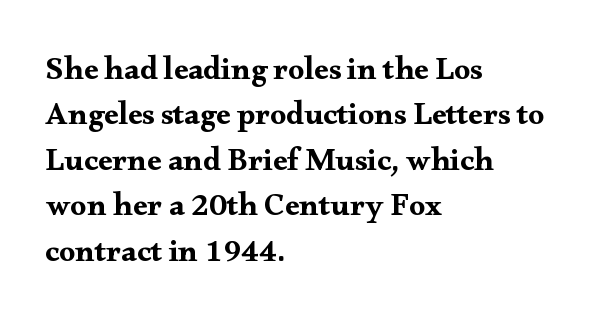
Descender tails drop into unmarked territory. This rendering uses left alignment, leaving the right contour irregular. Nobody touched the tracking dial on this one. The designer left line spacing at the default.
